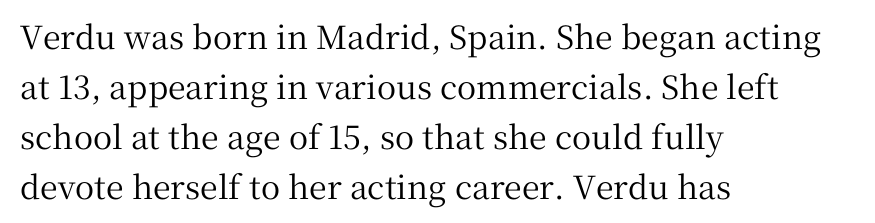
The gaps between neighbouring characters are ordinary and unremarkable. A typesetter would call this leading conventional body-copy spacing. The lines are quadded left. Regarding serifs, this sample has them. Proportional: the letters do not fall into vertical columns.
